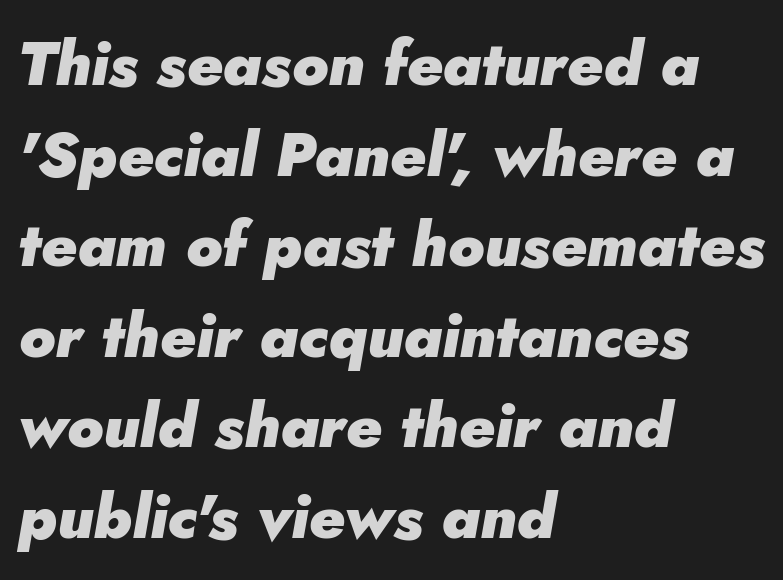
Q: Is the text bold? A: Yes.
Q: Is the text italic (slanted)? A: Yes, it leans right by about 5 degrees.
Q: Is the text underlined? A: No.
Q: How is the paragraph aligned? A: Left-aligned.
Q: Is the spacing between letters normal or unusually wide? A: Normal.
Q: Is the spacing between lines tight, normal or loose? A: Normal.
Q: Width (condensed, normal, or wide)? A: Normal.
Q: Stroke contrast? A: Low.
Q: x-height? A: Small.
Q: Monospaced? A: No.
